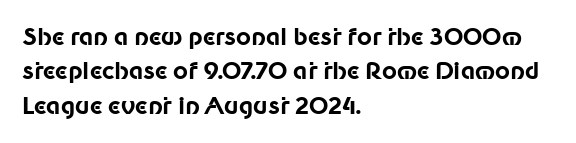
Q: Is the text bold? A: Yes.
Q: Is the text italic (slanted)? A: No, it is upright.
Q: Is the text underlined? A: No.
Q: How is the paragraph aligned? A: Left-aligned.
Q: Is the spacing between letters normal or unusually wide? A: Normal.
Q: Is the spacing between lines tight, normal or loose? A: Normal.
